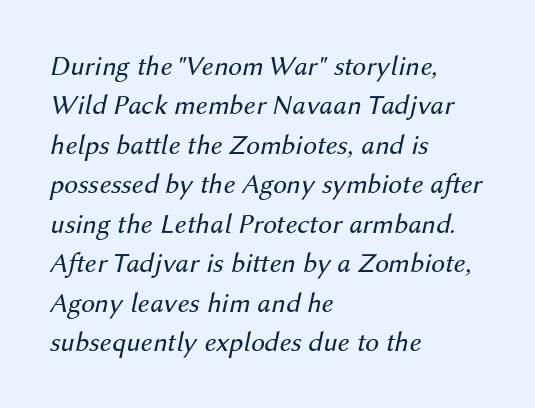
Q: Is the text bold? A: No.
Q: Is the text italic (slanted)? A: Yes, it leans right by about 12 degrees.
Q: Is the text underlined? A: No.
Q: How is the paragraph aligned? A: Left-aligned.
Q: Is the spacing between letters normal or unusually wide? A: Normal.
Q: Is the spacing between lines tight, normal or loose? A: Normal.
Q: Width (condensed, normal, or wide)? A: Normal.
Q: Stroke contrast? A: Medium.
Q: x-height? A: Medium.
Q: Monospaced? A: No.
